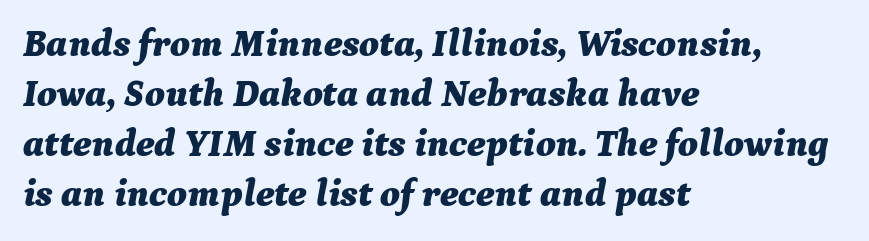
Q: Is the text bold? A: Yes.
Q: Is the text italic (slanted)? A: Yes, it leans right by about 9 degrees.
Q: Is the text underlined? A: No.
Q: How is the paragraph aligned? A: Left-aligned.
Q: Is the spacing between letters normal or unusually wide? A: Normal.
Q: Is the spacing between lines tight, normal or loose? A: Normal.
Q: Width (condensed, normal, or wide)? A: Normal.
Q: Stroke contrast? A: Medium.
Q: x-height? A: Medium.
Q: Monospaced? A: No.
